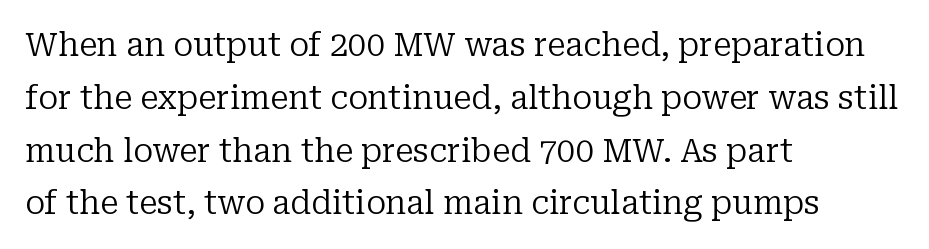
Q: Is the text bold? A: No.
Q: Is the text italic (slanted)? A: No, it is upright.
Q: Is the typeface a serif or a sans-serif typeface? A: Serif.
Q: Is the text underlined? A: No.
Q: How is the paragraph aligned? A: Left-aligned.
Q: Is the spacing between letters normal or unusually wide? A: Normal.
Q: Is the spacing between lines tight, normal or loose? A: Normal.
Q: Width (condensed, normal, or wide)? A: Normal.
Q: Stroke contrast? A: Low.
Q: x-height? A: Medium.
Q: Monospaced? A: No.
